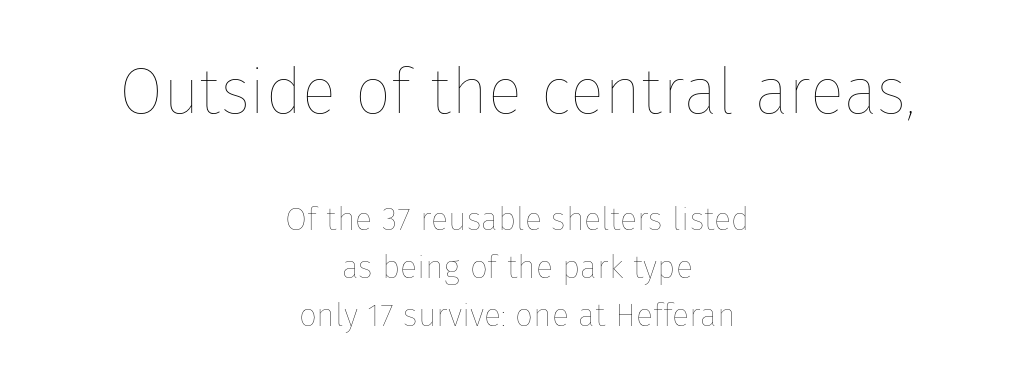
The image shows 64 px thin type, upright; set centered, normal line spacing (1.5x), normal letter spacing, not underlined; the first (top) block is 2.0x larger; low stroke contrast and a medium x-height.
